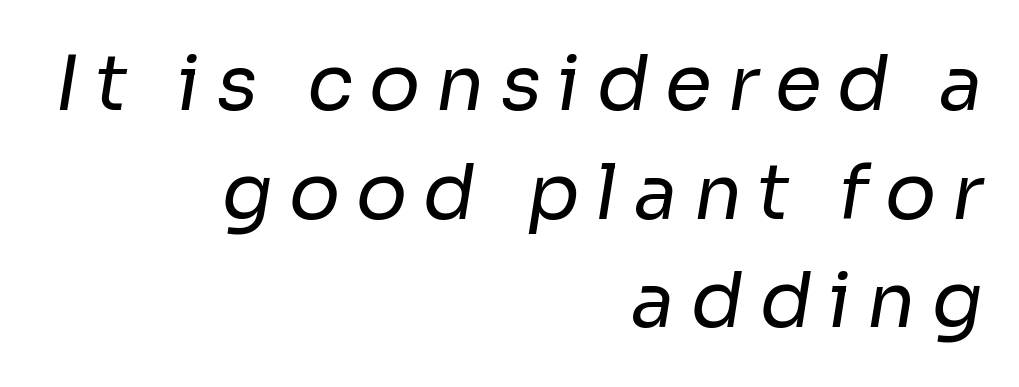
The designer left line spacing at the default. A clean baseline with only descenders dipping below it. Each word looks stretched out because of the extra space between its letters. The rendering uses natural spacing where letterforms have individual widths. The text block is weighted toward the right margin, trailing off unevenly leftward.
